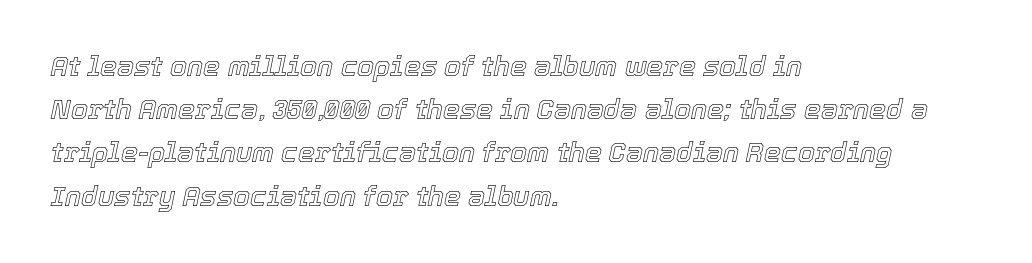
{"italic": "yes", "lean": "right", "slant_degrees": 12, "underline": "no", "align": "left", "line_spacing": "normal", "line_spacing_ratio": 1.6, "letter_spacing": "normal", "letter_spacing_em": 0.0, "glyph_px": 27}
